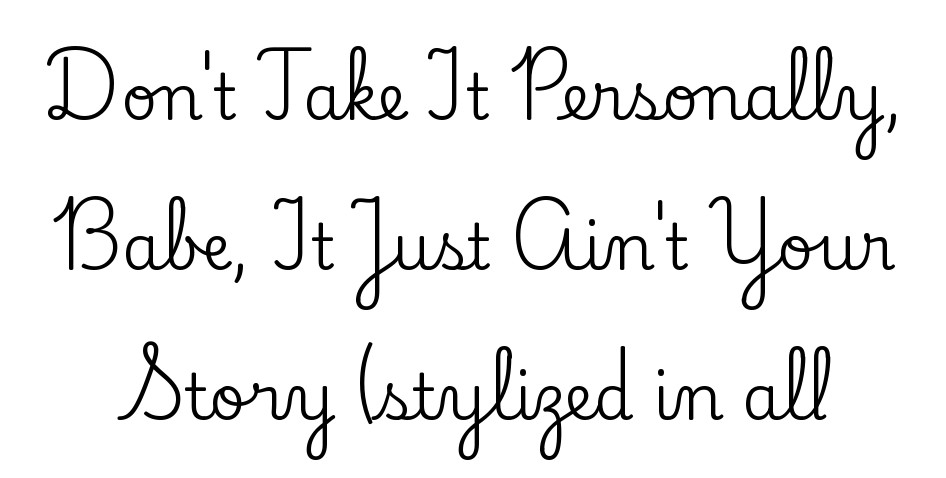
A typesetter would label this face a serif. The rendering uses natural spacing where letterforms have individual widths. These lines were composed using upright roman letters. The letters sit at their default tracking, neither squeezed nor spread.
